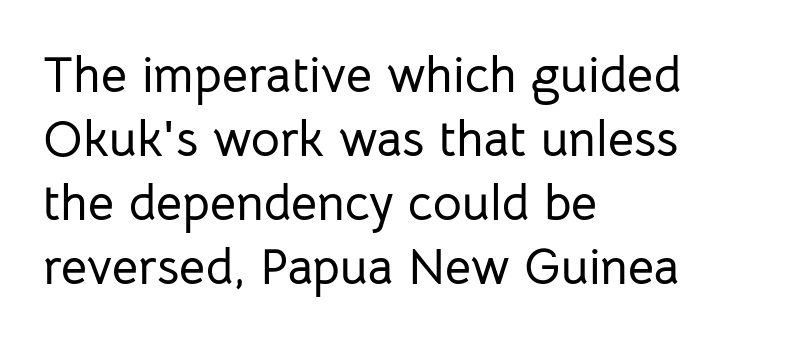
The image shows 50 px sans-serif type, upright; set left-aligned, normal line spacing (1.28x), normal letter spacing, not underlined; low stroke contrast and a medium x-height.
